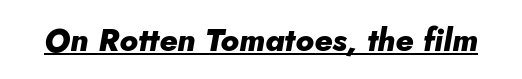
Caption: bold face, heavy strokes. The lettering tilts uniformly, giving the passage an italic look. The tracking reads as untouched default to a designer's eye. The face used here appears with an underline applied.
